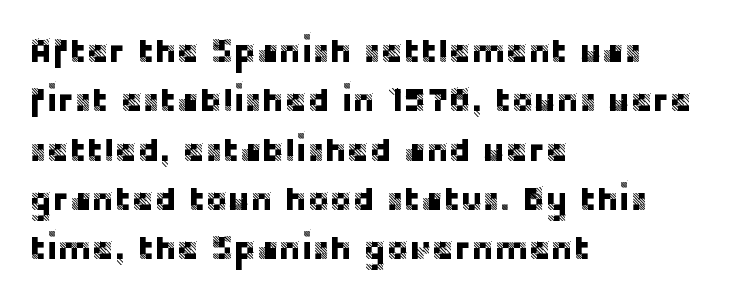
{"serif": "no", "italic": "no", "width": "normal", "stroke_contrast": "low", "x_height": "large", "monospaced": "no", "underline": "no", "align": "left", "line_spacing": "normal", "line_spacing_ratio": 1.45, "letter_spacing": "normal", "letter_spacing_em": 0.0, "glyph_px": 34}
